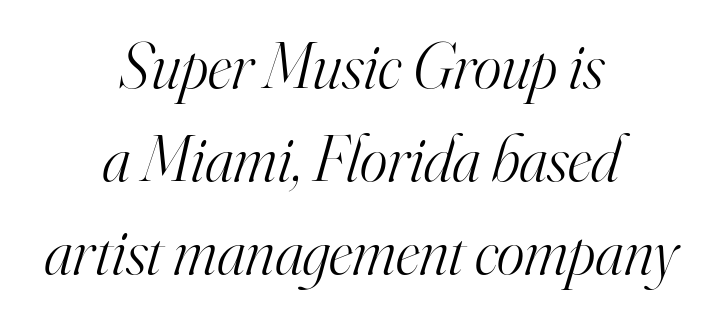
Q: Is the text bold? A: No.
Q: Is the text italic (slanted)? A: Yes, it leans right by about 16 degrees.
Q: Is the typeface a serif or a sans-serif typeface? A: Serif.
Q: Is the text underlined? A: No.
Q: How is the paragraph aligned? A: Centered.
Q: Is the spacing between letters normal or unusually wide? A: Normal.
Q: Is the spacing between lines tight, normal or loose? A: Normal.
Q: Width (condensed, normal, or wide)? A: Normal.
Q: Stroke contrast? A: High.
Q: x-height? A: Small.
Q: Monospaced? A: No.
